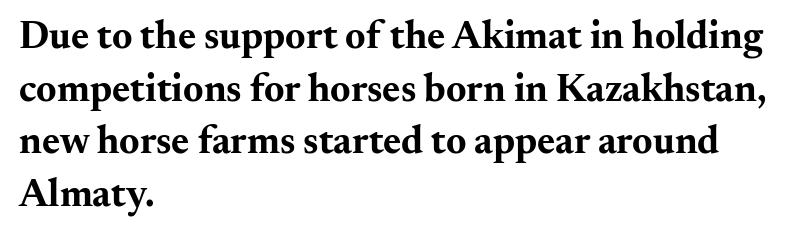
Serif or sans? Serif — the stroke terminals have little feet. The characters look thick and weighty, a clear bold. The passage shown is not underscored anywhere. The space between consecutive lines is moderate. Default kerning and tracking; the words read as compact shapes. Quick note: not italic, upright.
